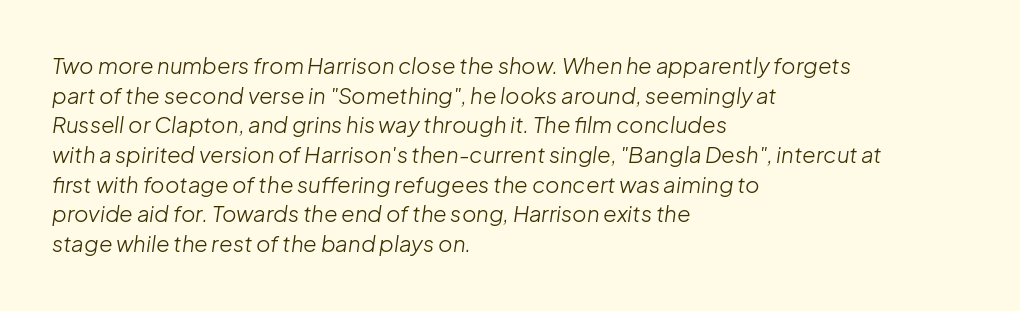
{"italic": "yes", "lean": "right", "slant_degrees": 8, "bold": "no", "underline": "no", "align": "left", "line_spacing": "normal", "line_spacing_ratio": 1.35, "letter_spacing": "normal", "letter_spacing_em": 0.0, "glyph_px": 22}
